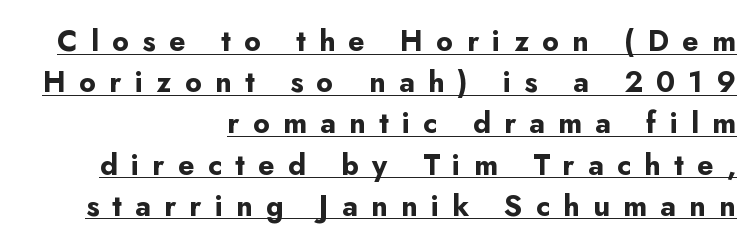
{"serif": "no", "italic": "no", "bold": "yes", "weight": "bold", "width": "normal", "stroke_contrast": "low", "x_height": "small", "monospaced": "no", "underline": "yes", "align": "right", "line_spacing": "normal", "line_spacing_ratio": 1.42, "letter_spacing": "wide", "letter_spacing_em": 0.46, "glyph_px": 29}
